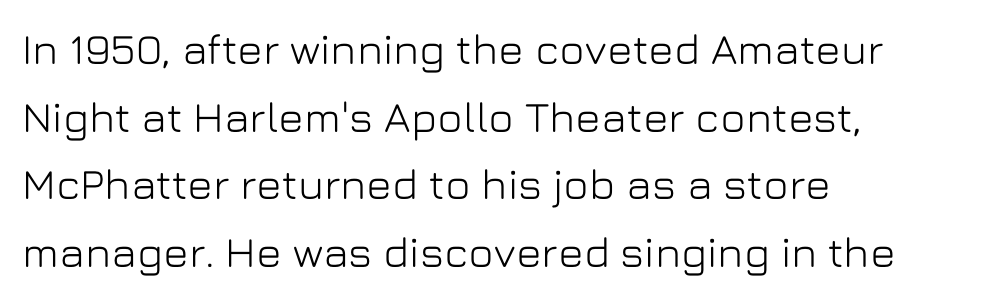
The image shows 43 px sans-serif type, upright; set left-aligned, normal line spacing (1.57x), normal letter spacing, not underlined; low stroke contrast and a medium x-height.
